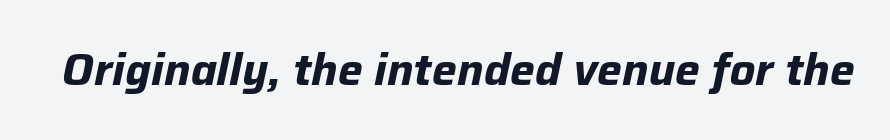
Q: Is the text bold? A: Yes.
Q: Is the text italic (slanted)? A: Yes, it leans right by about 12 degrees.
Q: Is the text underlined? A: No.
Q: Is the spacing between letters normal or unusually wide? A: Normal.
Q: Width (condensed, normal, or wide)? A: Normal.
Q: Stroke contrast? A: Low.
Q: x-height? A: Medium.
Q: Monospaced? A: No.
